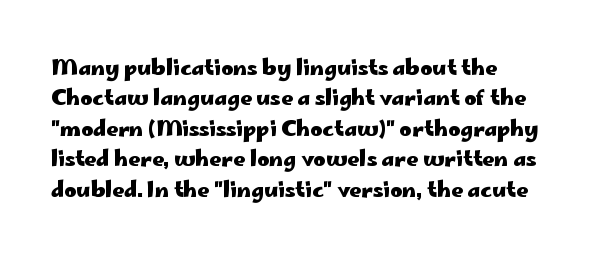
Notice how the stems are strictly vertical — no italics here. These words are printed bold, with thick strokes throughout. Leading: standard. You could call the tracking neutral — neither tight nor loose. The rendering anchors every line to the left-hand side. The words here are not underlined.
